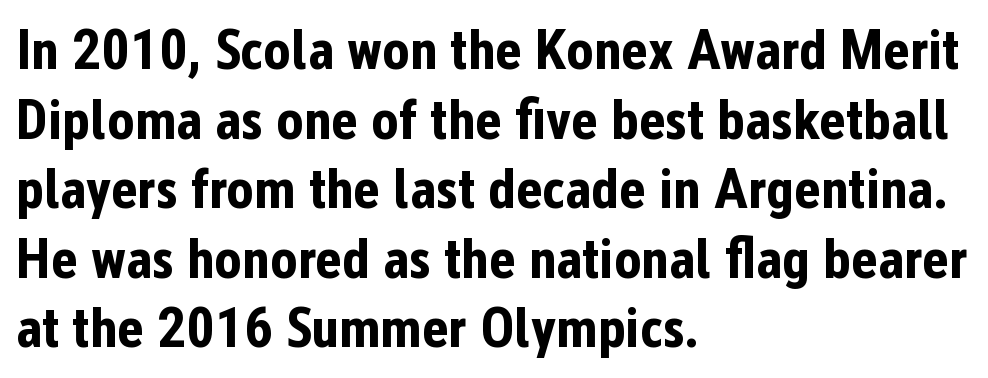
{"serif": "no", "italic": "no", "bold": "yes", "weight": "bold", "width": "condensed", "stroke_contrast": "low", "x_height": "medium", "monospaced": "no", "underline": "no", "align": "left", "line_spacing_ratio": 1.22, "letter_spacing": "normal", "letter_spacing_em": 0.0, "glyph_px": 57}
